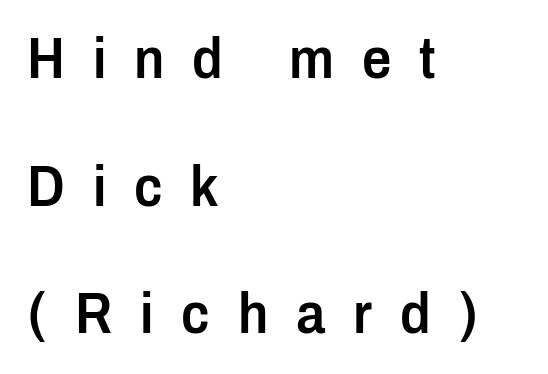
Q: Is the text bold? A: Semi-bold.
Q: Is the text italic (slanted)? A: No, it is upright.
Q: Is the typeface a serif or a sans-serif typeface? A: Sans-serif.
Q: Is the text underlined? A: No.
Q: How is the paragraph aligned? A: Left-aligned.
Q: Is the spacing between letters normal or unusually wide? A: Unusually wide.
Q: Is the spacing between lines tight, normal or loose? A: Loose.
Q: Width (condensed, normal, or wide)? A: Condensed.
Q: Stroke contrast? A: Low.
Q: x-height? A: Medium.
Q: Monospaced? A: No.
